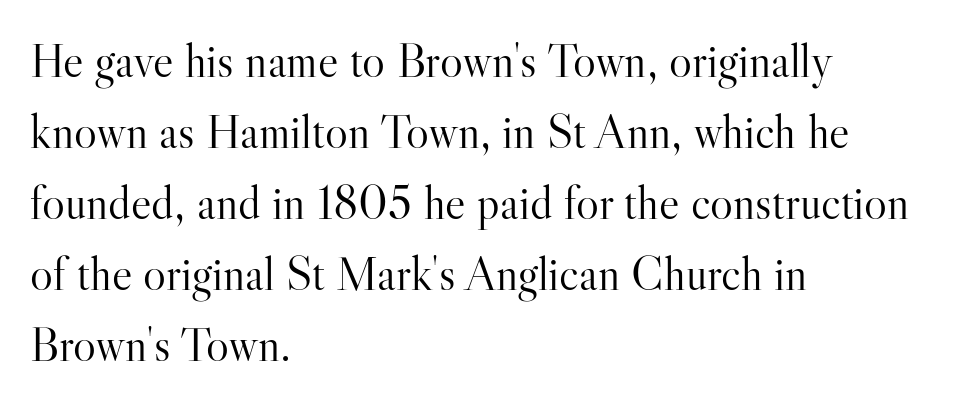
The image shows 48 px light serif type, upright; set left-aligned, normal line spacing (1.48x), normal letter spacing, not underlined; high stroke contrast and a small x-height.
